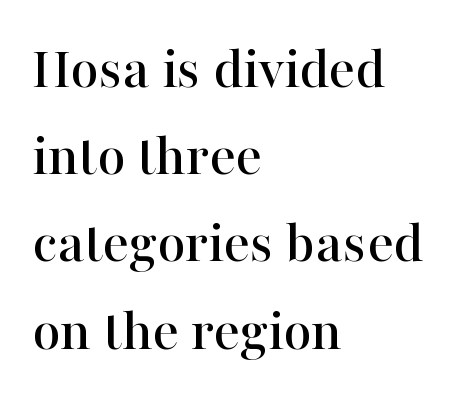
Q: Is the text italic (slanted)? A: No, it is upright.
Q: Is the typeface a serif or a sans-serif typeface? A: Serif.
Q: Is the text underlined? A: No.
Q: How is the paragraph aligned? A: Left-aligned.
Q: Is the spacing between letters normal or unusually wide? A: Normal.
Q: Is the spacing between lines tight, normal or loose? A: Normal.
Q: Width (condensed, normal, or wide)? A: Normal.
Q: Stroke contrast? A: High.
Q: x-height? A: Medium.
Q: Monospaced? A: No.
